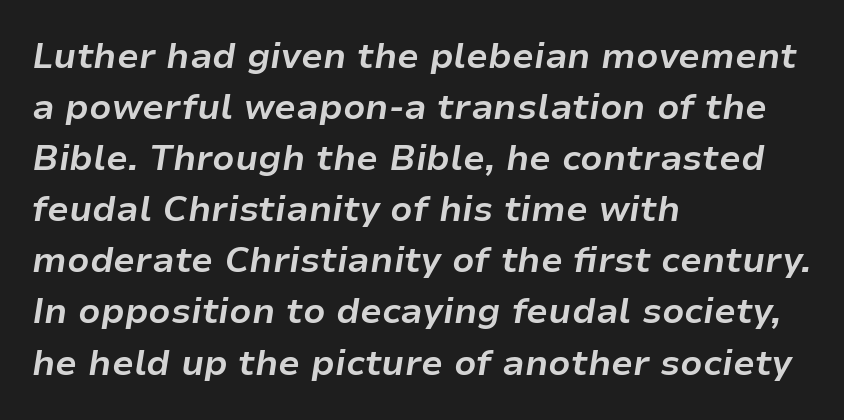
{"italic": "yes", "lean": "right", "slant_degrees": 9, "bold": "yes", "weight": "bold", "width": "normal", "stroke_contrast": "low", "x_height": "medium", "monospaced": "no", "underline": "no", "align": "left", "line_spacing": "normal", "line_spacing_ratio": 1.46, "letter_spacing": "normal", "letter_spacing_em": 0.0, "glyph_px": 35}
